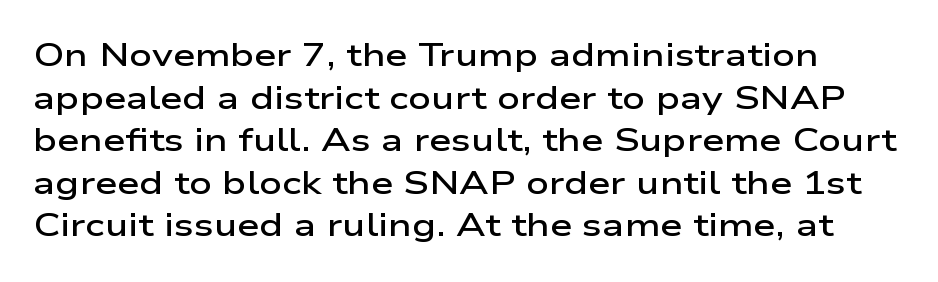
Proportional: the letters do not fall into vertical columns. The text was rendered using a sans face with plain stroke endings. The axis of the letterforms is exactly vertical. Line spacing here is normal. Inter-character spacing is left at the font's built-in metrics. Any mark beneath the type? The region is blank.
